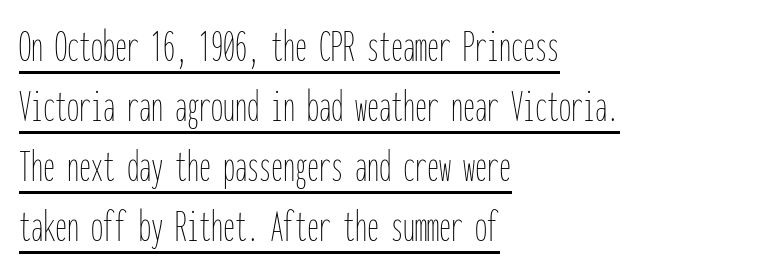
Each line starts at the same left margin while the right side varies. Caption: standard tracking, unaltered. Quick note: underline on. This is roman type, the default non-slanted kind.
